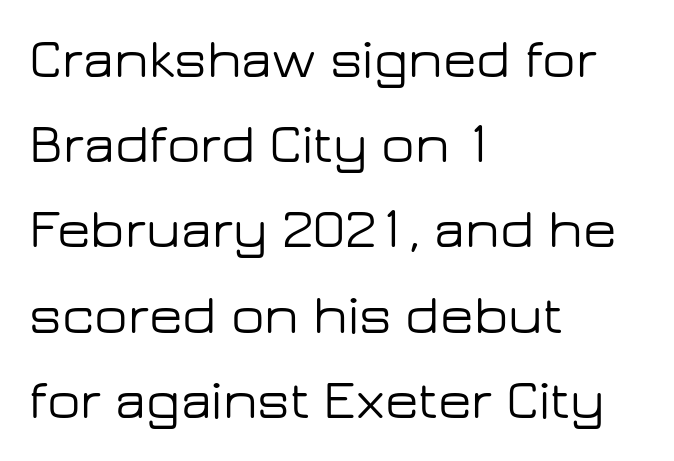
{"serif": "no", "italic": "no", "width": "wide", "stroke_contrast": "low", "x_height": "medium", "monospaced": "no", "underline": "no", "align": "left", "line_spacing": "normal", "line_spacing_ratio": 1.55, "letter_spacing": "normal", "letter_spacing_em": 0.0, "glyph_px": 55}
